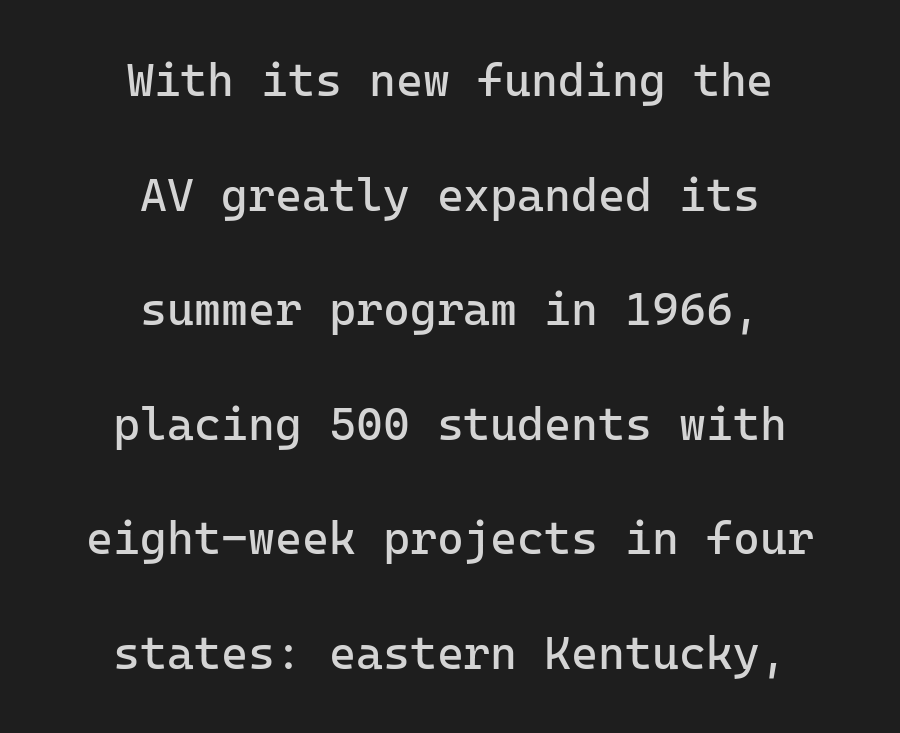
The image shows 46 px regular-weight sans-serif type, upright, monospaced; set centered, loose line spacing (2.49x), normal letter spacing, not underlined; low stroke contrast and a medium x-height.
